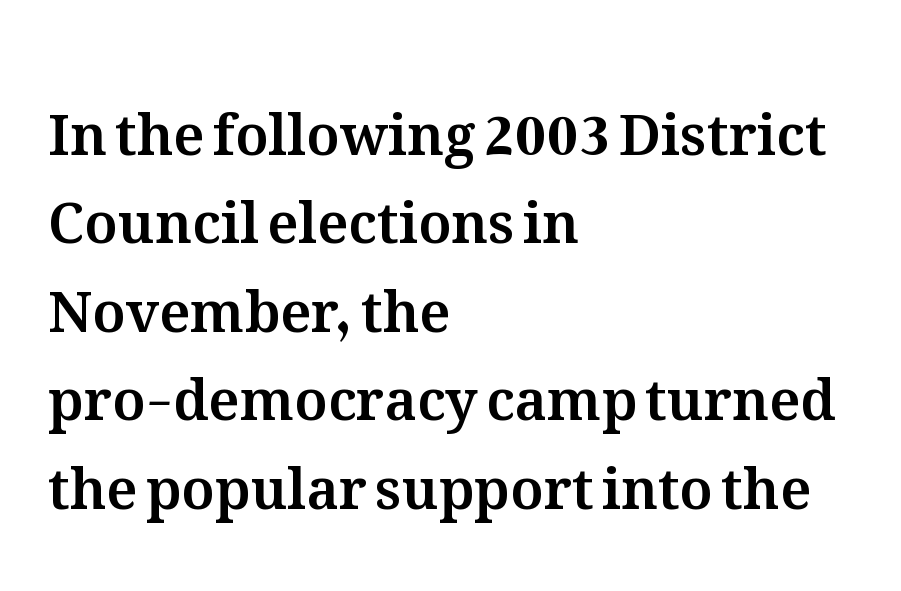
Q: Is the text italic (slanted)? A: No, it is upright.
Q: Is the text underlined? A: No.
Q: How is the paragraph aligned? A: Left-aligned.
Q: Is the spacing between letters normal or unusually wide? A: Normal.
Q: Is the spacing between lines tight, normal or loose? A: Normal.
Q: Width (condensed, normal, or wide)? A: Normal.
Q: Stroke contrast? A: Medium.
Q: x-height? A: Medium.
Q: Monospaced? A: No.
